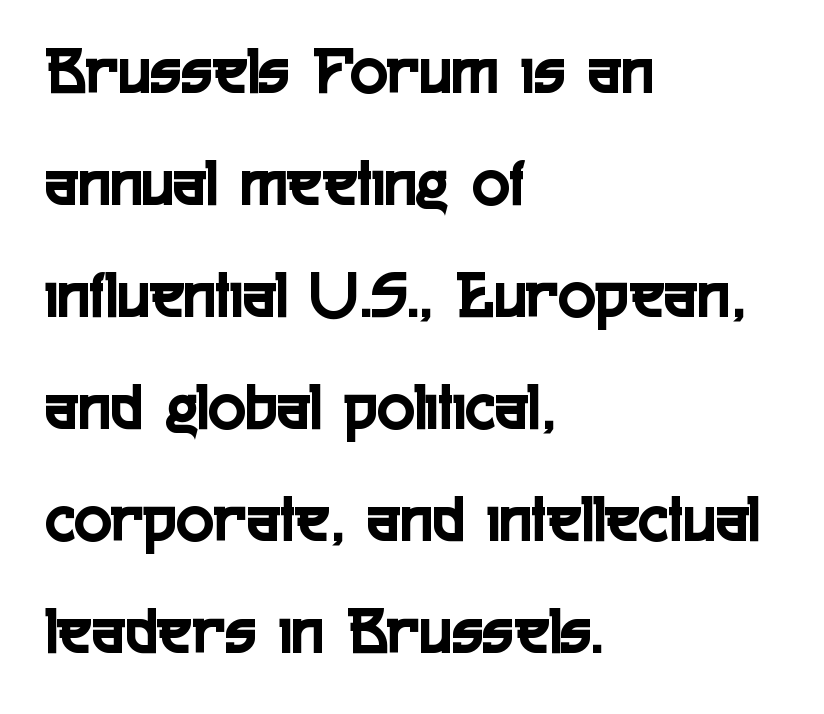
Q: Is the text italic (slanted)? A: No, it is upright.
Q: Is the typeface a serif or a sans-serif typeface? A: Sans-serif.
Q: Is the text underlined? A: No.
Q: How is the paragraph aligned? A: Left-aligned.
Q: Is the spacing between letters normal or unusually wide? A: Normal.
Q: Is the spacing between lines tight, normal or loose? A: Normal.
Q: Width (condensed, normal, or wide)? A: Condensed.
Q: x-height? A: Medium.
Q: Monospaced? A: No.
